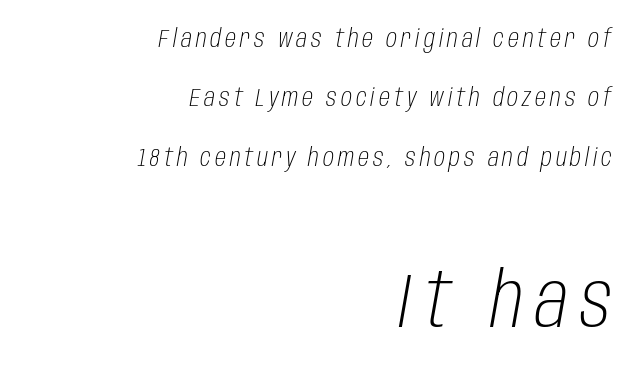
Q: Is the text bold? A: No.
Q: Is the text italic (slanted)? A: Yes, it leans right by about 10 degrees.
Q: Is the text underlined? A: No.
Q: How is the paragraph aligned? A: Right-aligned.
Q: Is the spacing between lines tight, normal or loose? A: Loose.
Q: Which block of text is set in a larger size, the first (top) or the second (bottom)? A: The second (bottom) one.
Q: Width (condensed, normal, or wide)? A: Condensed.
Q: Stroke contrast? A: Low.
Q: x-height? A: Large.
Q: Monospaced? A: No.
